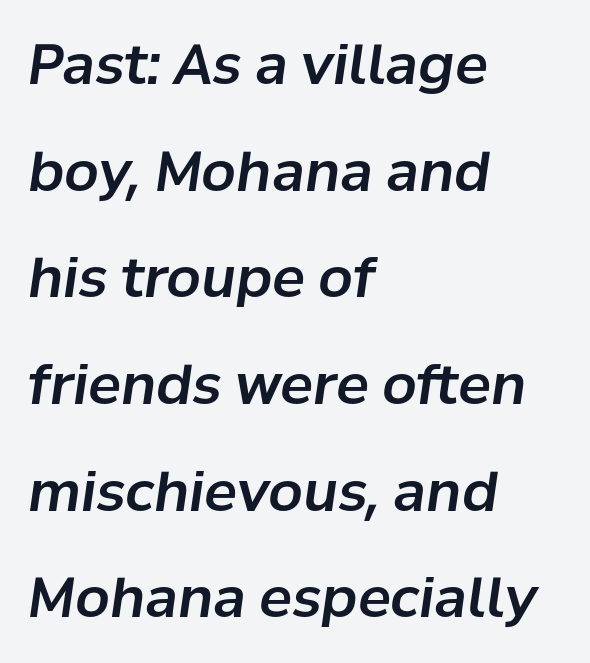
The paragraph has a hard left edge and a soft right edge. The words here are not underlined. Leading: increased. How are the letters spaced? Ordinarily, with no added tracking. Think of a printed novel: that variable character pitch is what you see here.
